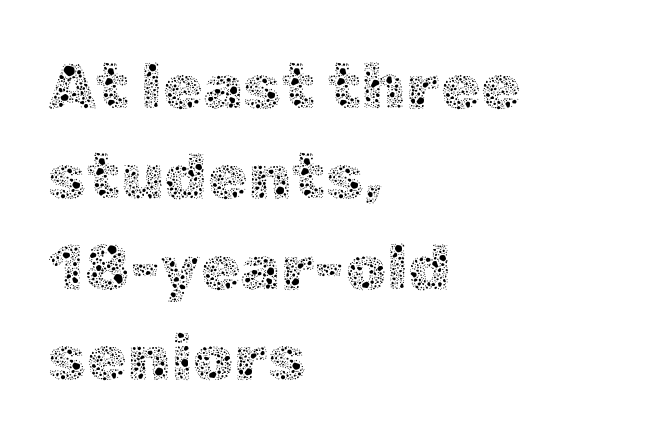
Q: Is the text bold? A: No.
Q: Is the text italic (slanted)? A: No, it is upright.
Q: Is the text underlined? A: No.
Q: How is the paragraph aligned? A: Left-aligned.
Q: Is the spacing between letters normal or unusually wide? A: Normal.
Q: Is the spacing between lines tight, normal or loose? A: Normal.
Q: Width (condensed, normal, or wide)? A: Normal.
Q: x-height? A: Medium.
Q: Monospaced? A: No.
